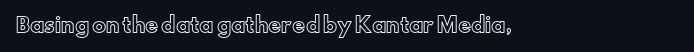
Alignment: flush left. Honestly, there is no underline to notice here at all. Every character sits straight up, as roman type does. How are the letters spaced? Ordinarily, with no added tracking.
